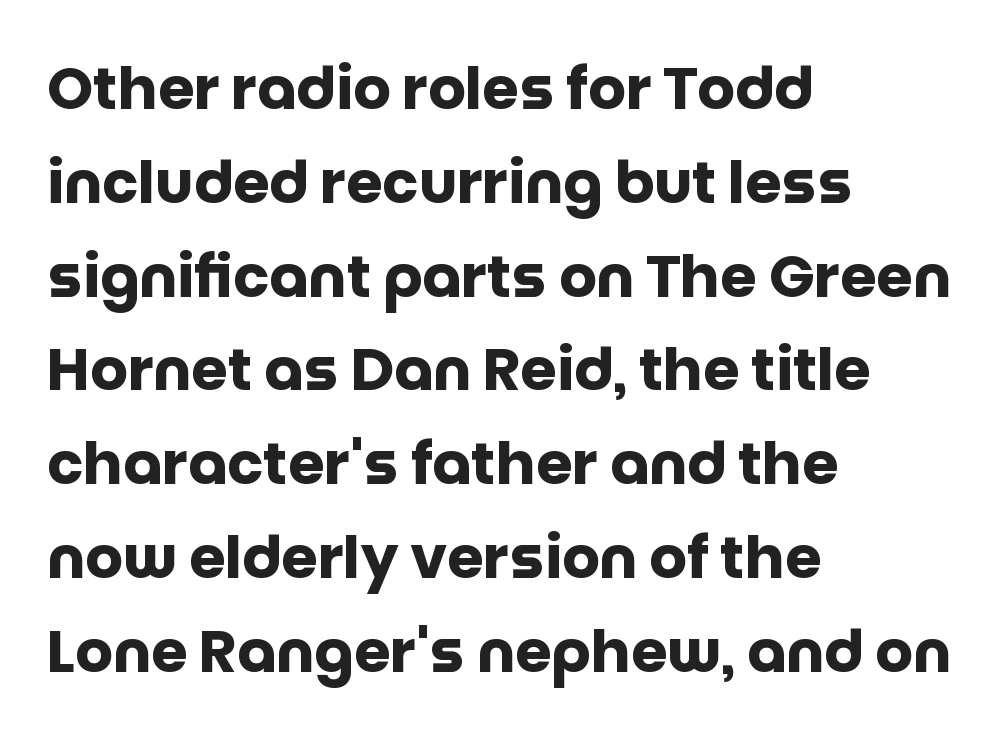
Q: Is the text bold? A: Yes.
Q: Is the text italic (slanted)? A: No, it is upright.
Q: Is the typeface a serif or a sans-serif typeface? A: Sans-serif.
Q: Is the text underlined? A: No.
Q: How is the paragraph aligned? A: Left-aligned.
Q: Is the spacing between letters normal or unusually wide? A: Normal.
Q: Is the spacing between lines tight, normal or loose? A: Normal.
Q: Width (condensed, normal, or wide)? A: Normal.
Q: Stroke contrast? A: Low.
Q: x-height? A: Large.
Q: Monospaced? A: No.
